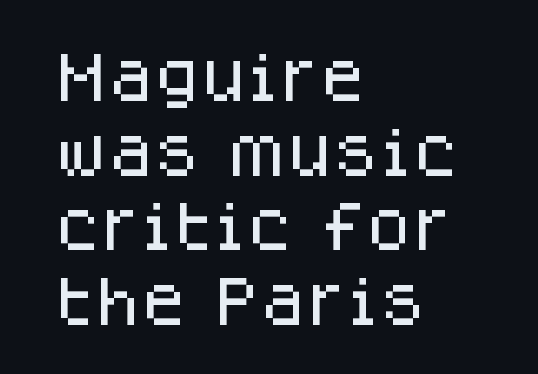
Q: Is the text italic (slanted)? A: No, it is upright.
Q: Is the typeface a serif or a sans-serif typeface? A: Sans-serif.
Q: Is the text underlined? A: No.
Q: How is the paragraph aligned? A: Left-aligned.
Q: Is the spacing between letters normal or unusually wide? A: Normal.
Q: Is the spacing between lines tight, normal or loose? A: Normal.
Q: Width (condensed, normal, or wide)? A: Normal.
Q: Stroke contrast? A: Low.
Q: x-height? A: Large.
Q: Monospaced? A: No.
